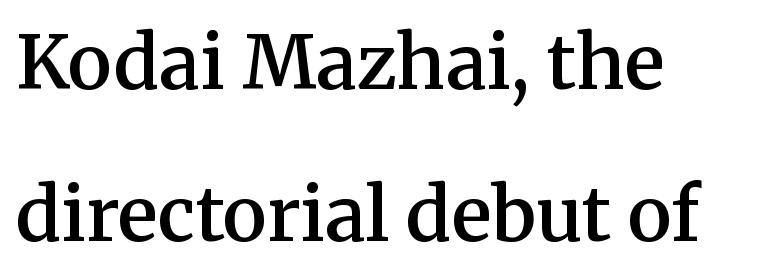
The image shows 74 px semibold serif type, upright; set left-aligned, loose line spacing (2.06x), normal letter spacing, not underlined; medium stroke contrast and a medium x-height.
